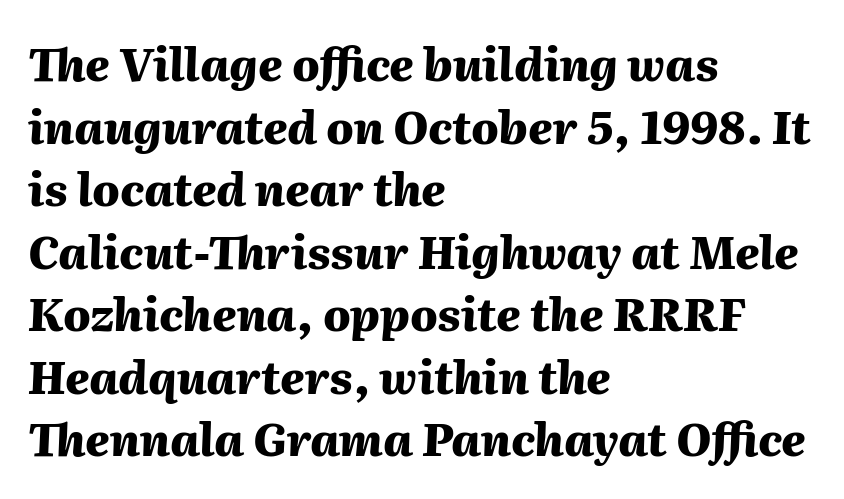
The image shows 45 px heavy type, italic (leaning right); set left-aligned, normal line spacing (1.39x), normal letter spacing, not underlined; medium stroke contrast and a medium x-height.
